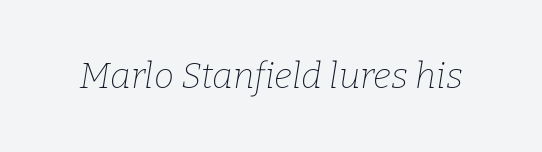
{"serif": "yes", "italic": "yes", "lean": "right", "slant_degrees": 9, "bold": "no", "weight": "thin", "width": "normal", "stroke_contrast": "low", "x_height": "medium", "monospaced": "no", "underline": "no", "letter_spacing": "normal", "letter_spacing_em": 0.0, "glyph_px": 36}
